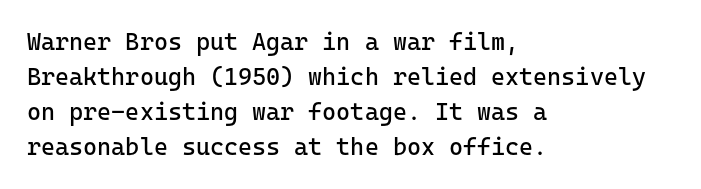
{"italic": "no", "bold": "no", "underline": "no", "align": "left", "line_spacing": "normal", "line_spacing_ratio": 1.46, "letter_spacing": "normal", "letter_spacing_em": 0.0, "glyph_px": 24}
